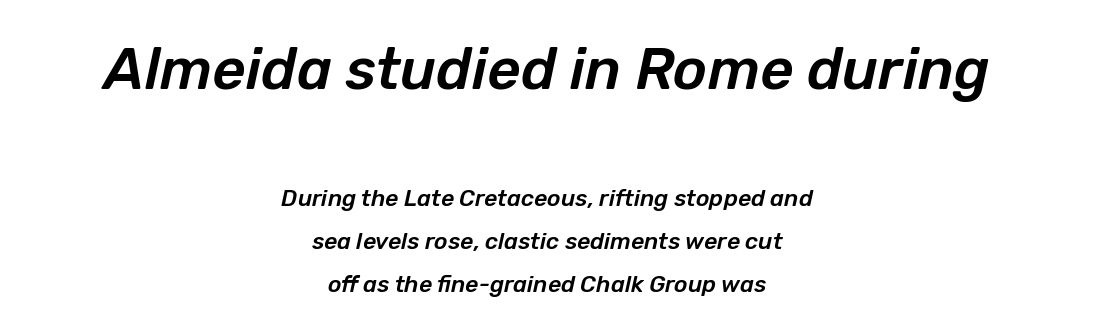
Q: Is the text italic (slanted)? A: Yes, it leans right by about 12 degrees.
Q: Is the text underlined? A: No.
Q: How is the paragraph aligned? A: Centered.
Q: Is the spacing between letters normal or unusually wide? A: Normal.
Q: Which block of text is set in a larger size, the first (top) or the second (bottom)? A: The first (top) one.
Q: Width (condensed, normal, or wide)? A: Normal.
Q: Stroke contrast? A: Low.
Q: x-height? A: Medium.
Q: Monospaced? A: No.
